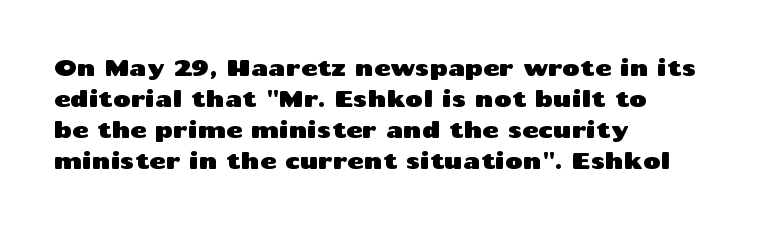
No italicization has been applied; the sample stays upright. The text block is weighted toward the left margin, trailing off unevenly rightward. Each row of text sits above clean, open space. Leading matches the norm, producing a regular column. Nobody touched the tracking dial on this one.
